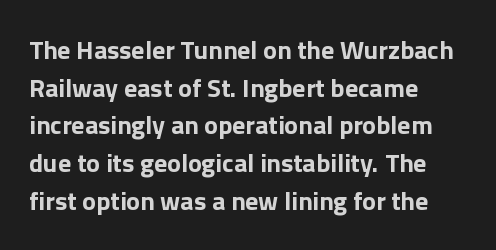
{"italic": "no", "bold": "yes", "underline": "no", "align": "left", "line_spacing": "normal", "line_spacing_ratio": 1.45, "letter_spacing": "normal", "letter_spacing_em": 0.0, "glyph_px": 26}
